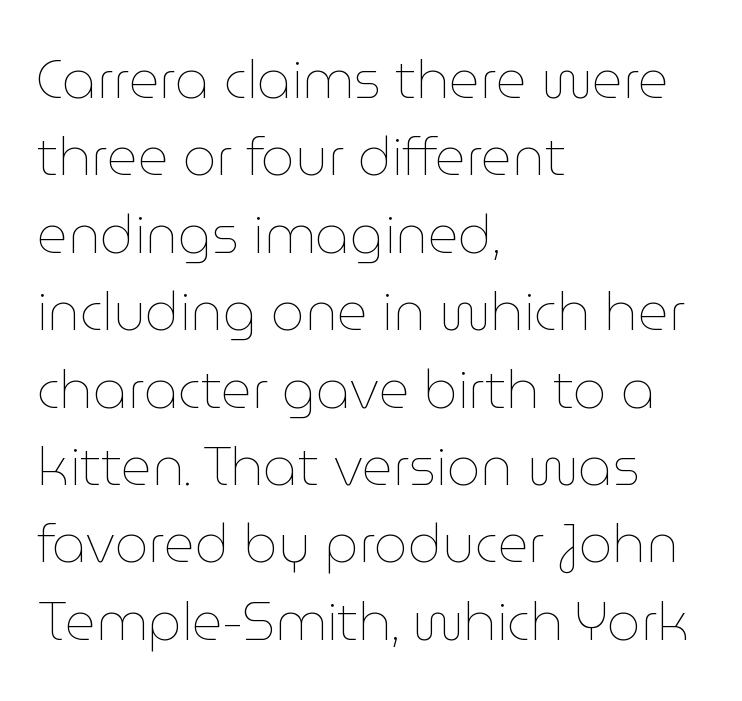
{"italic": "no", "bold": "no", "weight": "thin", "width": "normal", "stroke_contrast": "low", "x_height": "medium", "monospaced": "no", "underline": "no", "align": "left", "line_spacing": "normal", "line_spacing_ratio": 1.46, "letter_spacing": "normal", "letter_spacing_em": 0.0, "glyph_px": 53}
